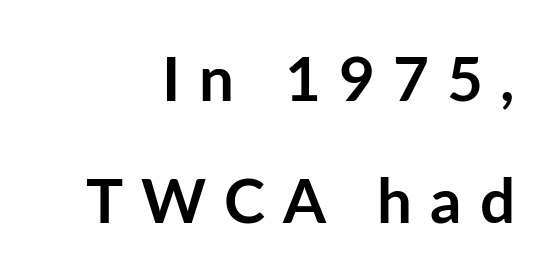
Q: Is the text bold? A: Yes.
Q: Is the text italic (slanted)? A: No, it is upright.
Q: Is the typeface a serif or a sans-serif typeface? A: Sans-serif.
Q: Is the text underlined? A: No.
Q: How is the paragraph aligned? A: Right-aligned.
Q: Is the spacing between letters normal or unusually wide? A: Unusually wide.
Q: Is the spacing between lines tight, normal or loose? A: Loose.
Q: Width (condensed, normal, or wide)? A: Normal.
Q: Stroke contrast? A: Low.
Q: x-height? A: Medium.
Q: Monospaced? A: No.
